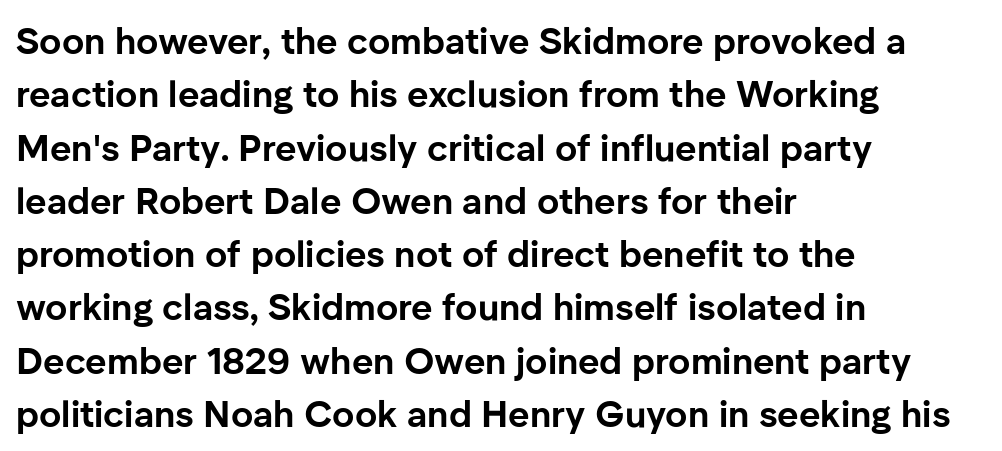
The image shows 37 px bold sans-serif type, upright; set left-aligned, normal line spacing (1.44x), normal letter spacing, not underlined; low stroke contrast and a medium x-height.
